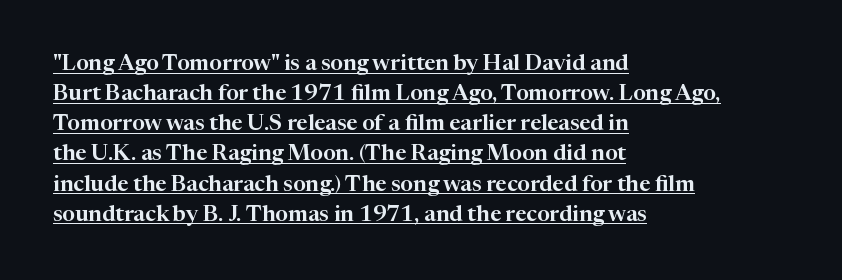
Characters follow at the spacing the type designer built in. The ragged edge is on the right, which tells us the setting is flush left. A baseline rule has been typeset under these characters. Vertical strokes here are truly vertical. The block of text has a typical density, with ordinary space between rows.
